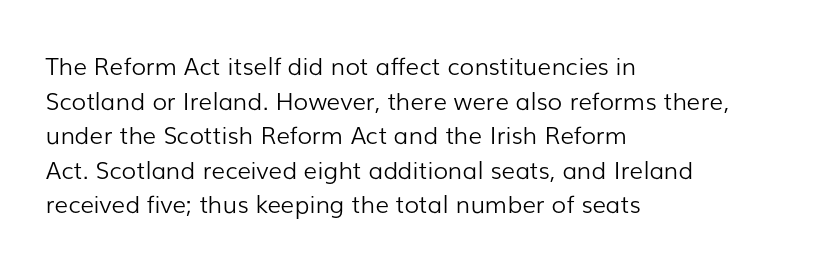
Q: Is the text bold? A: No.
Q: Is the text italic (slanted)? A: No, it is upright.
Q: Is the text underlined? A: No.
Q: How is the paragraph aligned? A: Left-aligned.
Q: Is the spacing between letters normal or unusually wide? A: Normal.
Q: Is the spacing between lines tight, normal or loose? A: Normal.
